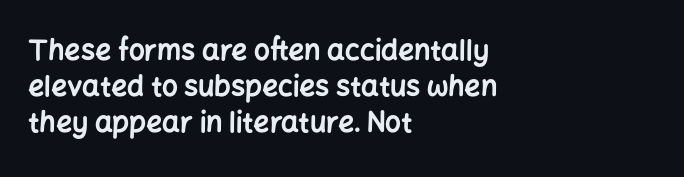
Q: Is the text bold? A: Yes.
Q: Is the text italic (slanted)? A: No, it is upright.
Q: Is the typeface a serif or a sans-serif typeface? A: Sans-serif.
Q: Is the text underlined? A: No.
Q: How is the paragraph aligned? A: Left-aligned.
Q: Is the spacing between letters normal or unusually wide? A: Normal.
Q: Is the spacing between lines tight, normal or loose? A: Normal.
Q: Width (condensed, normal, or wide)? A: Normal.
Q: Stroke contrast? A: Low.
Q: x-height? A: Medium.
Q: Monospaced? A: No.
